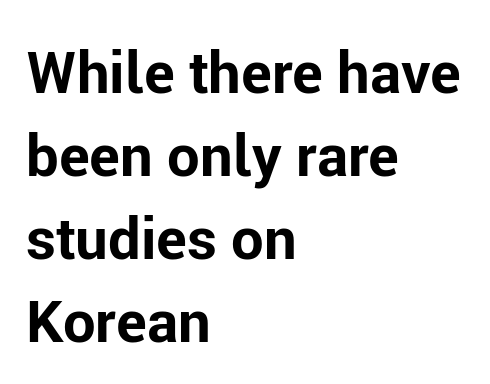
Left-aligned paragraph, ragged on the right. Here the designer chose a conventional face with non-uniform glyph widths. Nothing unusual about the tracking: characters are spaced as the font intends. Compared with typical paragraphs, the rows here are spaced about the same.
